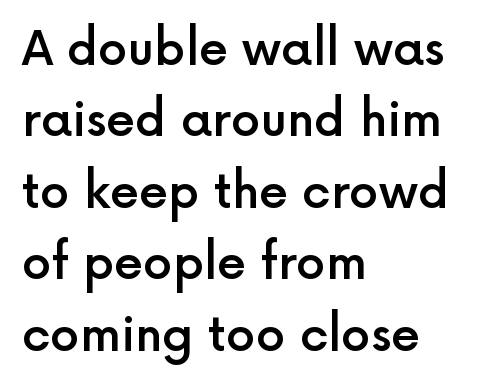
{"serif": "no", "italic": "no", "bold": "semi", "weight": "semibold", "width": "normal", "x_height": "medium", "monospaced": "no", "underline": "no", "align": "left", "line_spacing": "normal", "line_spacing_ratio": 1.52, "letter_spacing": "normal", "letter_spacing_em": 0.0, "glyph_px": 47}
